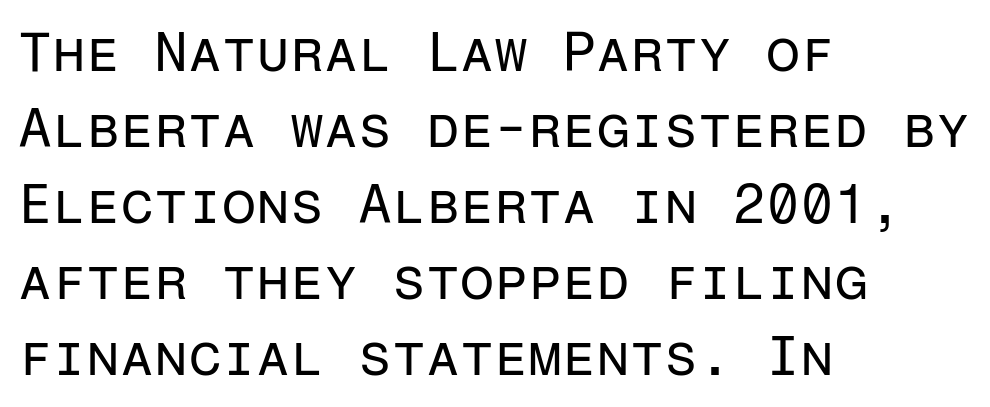
Q: Is the text bold? A: No.
Q: Is the text italic (slanted)? A: No, it is upright.
Q: Is the typeface a serif or a sans-serif typeface? A: Sans-serif.
Q: Is the text underlined? A: No.
Q: How is the paragraph aligned? A: Left-aligned.
Q: Is the spacing between letters normal or unusually wide? A: Normal.
Q: Is the spacing between lines tight, normal or loose? A: Normal.
Q: Width (condensed, normal, or wide)? A: Normal.
Q: Stroke contrast? A: Low.
Q: x-height? A: Medium.
Q: Monospaced? A: Yes.
